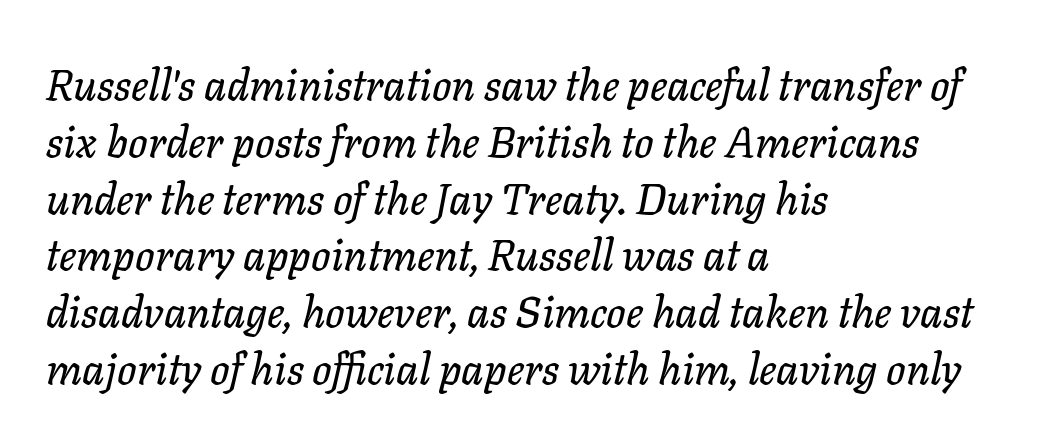
The typesetter chose a ragged-right arrangement here. The foot of each line stays bare and open. Each new line begins a customary step beneath the previous one. Here the designer chose a conventional face with non-uniform glyph widths. These lines were composed using italics.
